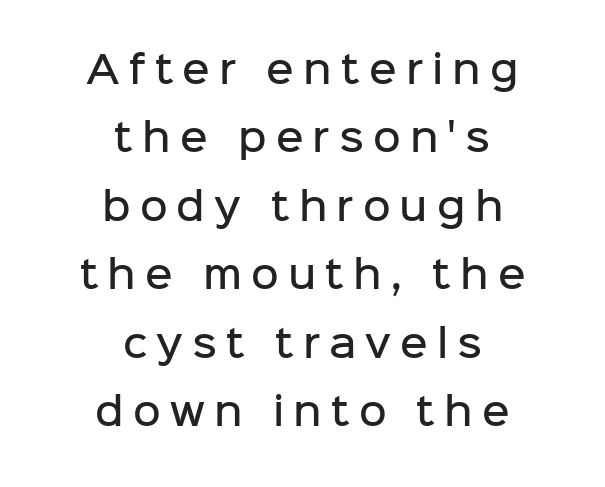
Q: Is the text bold? A: Semi-bold.
Q: Is the text italic (slanted)? A: No, it is upright.
Q: Is the typeface a serif or a sans-serif typeface? A: Sans-serif.
Q: Is the text underlined? A: No.
Q: How is the paragraph aligned? A: Centered.
Q: Is the spacing between letters normal or unusually wide? A: Unusually wide.
Q: Width (condensed, normal, or wide)? A: Normal.
Q: Stroke contrast? A: Low.
Q: x-height? A: Medium.
Q: Monospaced? A: No.
